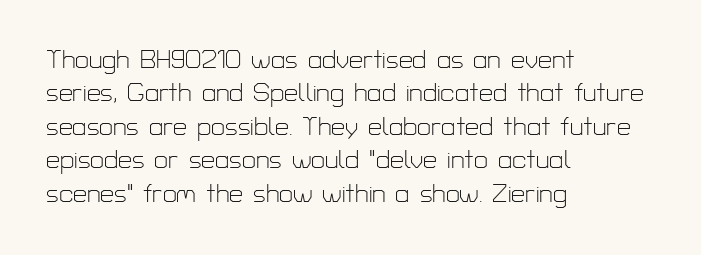
The image shows 25 px text type, upright; set left-aligned, normal line spacing (1.34x), normal letter spacing, not underlined.
